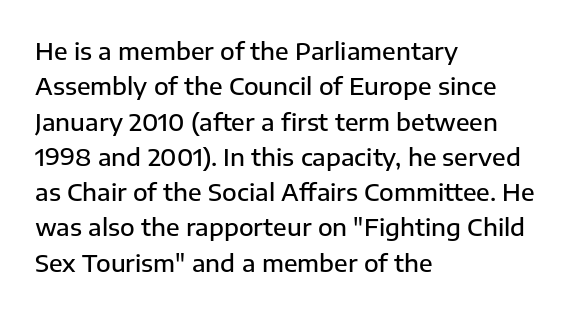
A fair bit of extra ink — the face is semibold, not bold. A roman cut, with each character standing at attention. The ragged edge is on the right, which tells us the setting is flush left. Leading: standard. The area under the type is left untouched.
